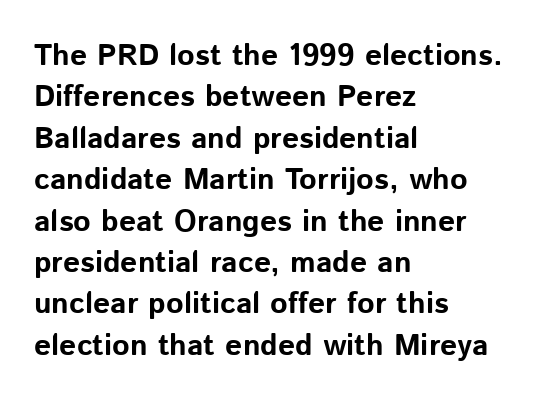
The image shows 30 px bold sans-serif type, upright; set left-aligned, normal line spacing (1.38x), normal letter spacing, not underlined; low stroke contrast and a medium x-height.
